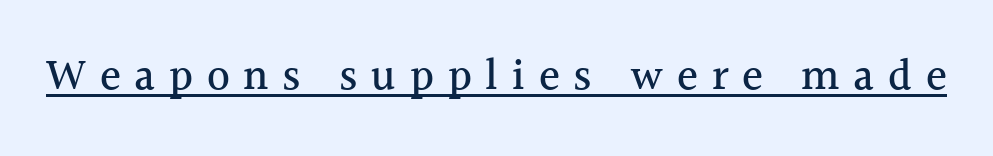
Q: Is the text italic (slanted)? A: No, it is upright.
Q: Is the typeface a serif or a sans-serif typeface? A: Serif.
Q: Is the text underlined? A: Yes.
Q: Is the spacing between letters normal or unusually wide? A: Unusually wide.
Q: Width (condensed, normal, or wide)? A: Normal.
Q: x-height? A: Medium.
Q: Monospaced? A: No.
